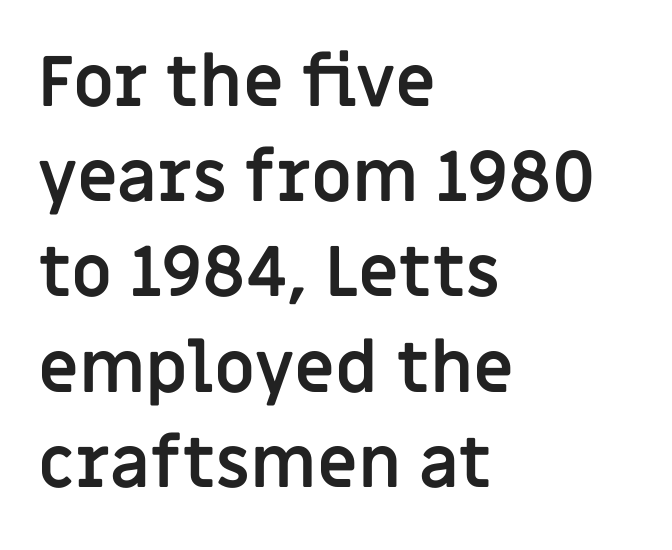
A typesetter would label this face a sans. This is the regular roman posture of the typeface. Thick stems and heavy bowls — unmistakably bold. Notice how descenders clear the ascenders below comfortably — that's standard leading. Each word holds together tightly as a unit, with standard inter-letter gaps.
